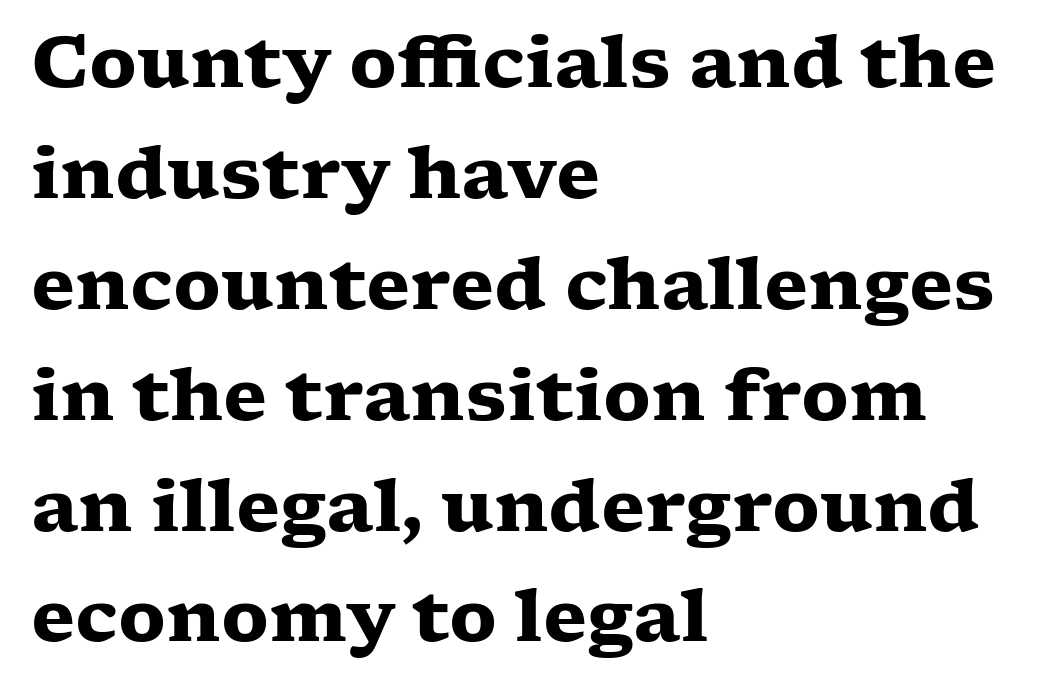
{"serif": "yes", "italic": "no", "bold": "yes", "weight": "heavy", "width": "wide", "stroke_contrast": "low", "x_height": "medium", "monospaced": "no", "underline": "no", "align": "left", "line_spacing": "normal", "line_spacing_ratio": 1.54, "letter_spacing": "normal", "letter_spacing_em": 0.0, "glyph_px": 72}
